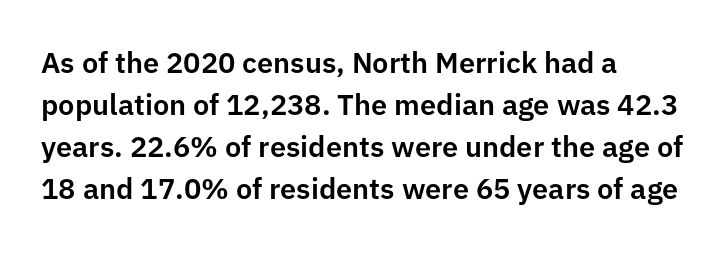
The image shows 29 px sans-serif type, upright; set left-aligned, normal line spacing (1.45x), normal letter spacing, not underlined; low stroke contrast and a medium x-height.
